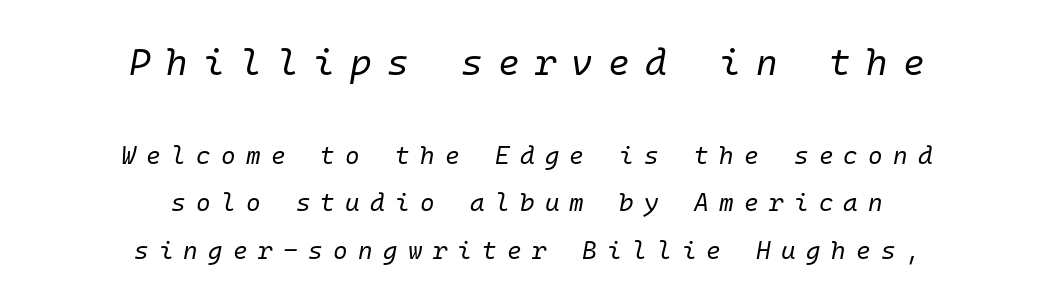
A great deal of white space separates one row of letters from the next. Has an underline been added? It has not. The block sitting higher on the canvas is the one with enlarged characters. The face looks like a standard text weight, possibly lighter. Compared with ordinary roman type, these characters are visibly tilted. The passage is arranged like a title page — every line centered.
